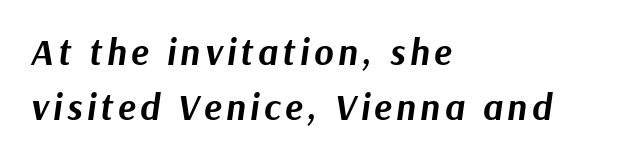
The image shows 37 px bold type, italic (leaning right); set left-aligned, normal line spacing (1.49x), not underlined; medium stroke contrast and a medium x-height.
